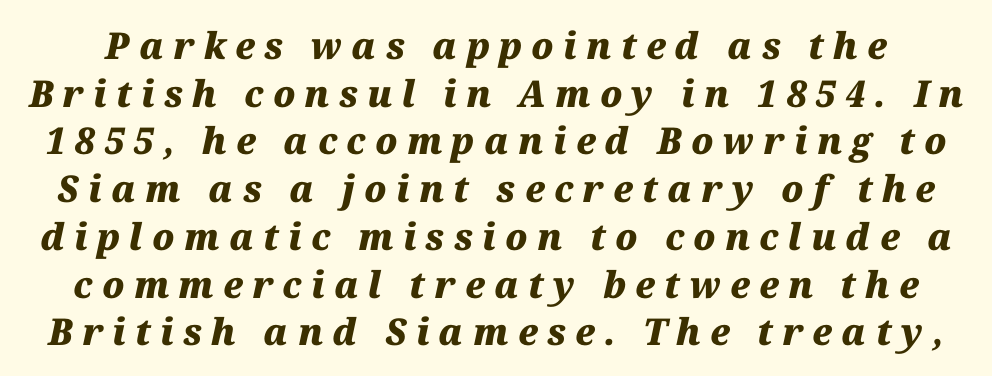
The image shows 37 px heavy type, italic (leaning right); set normal line spacing (1.29x), unusually wide letter spacing (+0.25 em), not underlined; medium stroke contrast and a medium x-height.
